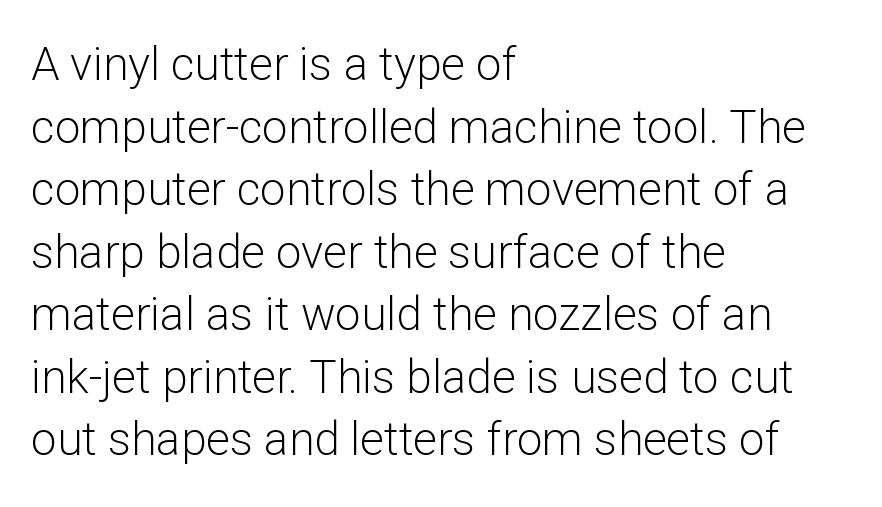
The image shows 46 px light sans-serif type, upright; set left-aligned, normal line spacing (1.36x), normal letter spacing, not underlined; low stroke contrast and a medium x-height.
